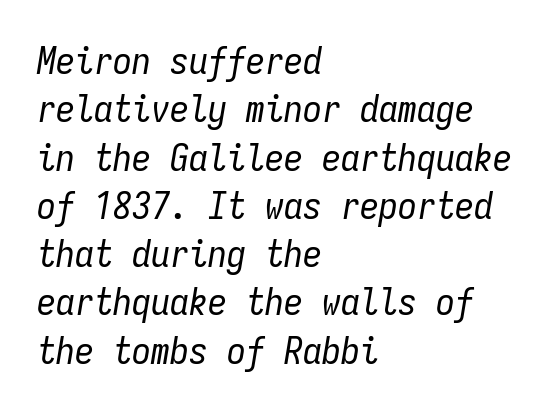
Q: Is the text bold? A: No.
Q: Is the text italic (slanted)? A: Yes, it leans right by about 9 degrees.
Q: Is the text underlined? A: No.
Q: How is the paragraph aligned? A: Left-aligned.
Q: Is the spacing between letters normal or unusually wide? A: Normal.
Q: Is the spacing between lines tight, normal or loose? A: Normal.
Q: Width (condensed, normal, or wide)? A: Condensed.
Q: Stroke contrast? A: Low.
Q: x-height? A: Medium.
Q: Monospaced? A: Yes.
